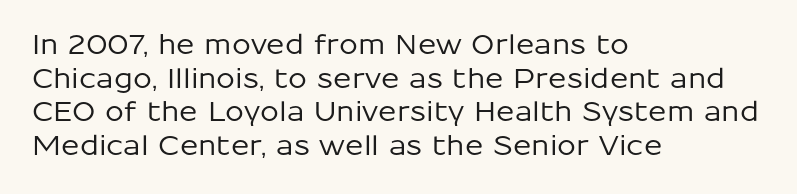
{"italic": "no", "underline": "no", "align": "left", "line_spacing": "normal", "line_spacing_ratio": 1.25, "letter_spacing": "normal", "letter_spacing_em": 0.0, "glyph_px": 27}
